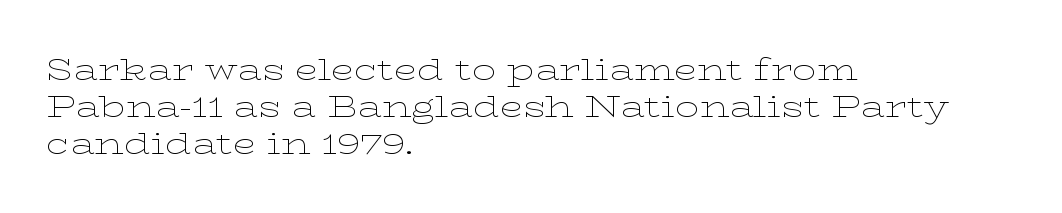
You can tell from the footed stems that serif type was used. The font's upright variant was chosen for this text. Words appear dense and cohesive because spacing is normal. The strokes carry an ordinary text weight at most.
